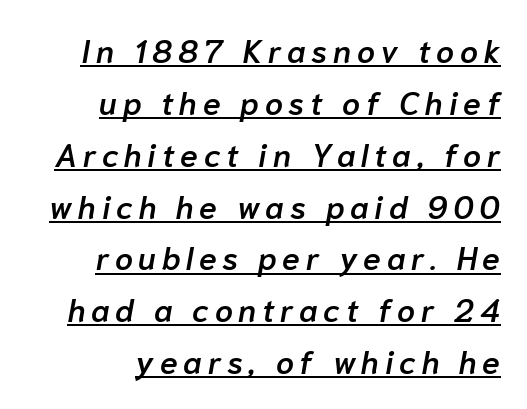
If you drew a ruler down the right edge, every line would touch it. The string is rendered with underlining switched on. You can tell it's italic because the verticals aren't actually vertical. This sample keeps an unexceptional amount of space between lines. A fair bit of extra ink — the face is semibold, not bold. Note the varied advance widths — an 'i' is clearly narrower than an 'm'.
